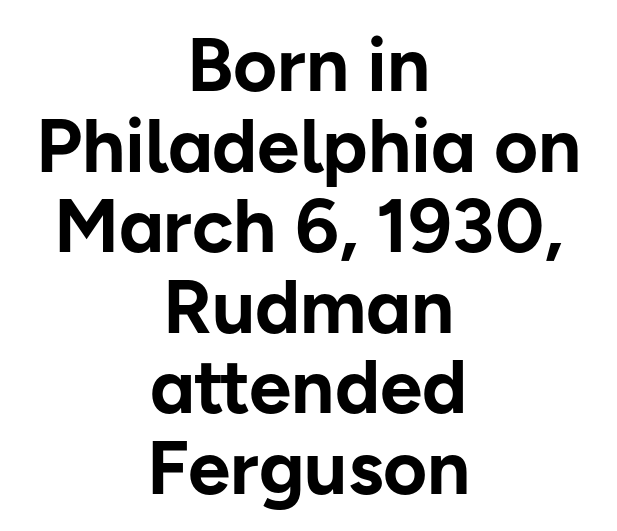
Q: Is the text bold? A: Yes.
Q: Is the text italic (slanted)? A: No, it is upright.
Q: Is the typeface a serif or a sans-serif typeface? A: Sans-serif.
Q: Is the text underlined? A: No.
Q: How is the paragraph aligned? A: Centered.
Q: Is the spacing between letters normal or unusually wide? A: Normal.
Q: Is the spacing between lines tight, normal or loose? A: Tight.
Q: Width (condensed, normal, or wide)? A: Normal.
Q: Stroke contrast? A: Low.
Q: x-height? A: Medium.
Q: Monospaced? A: No.
